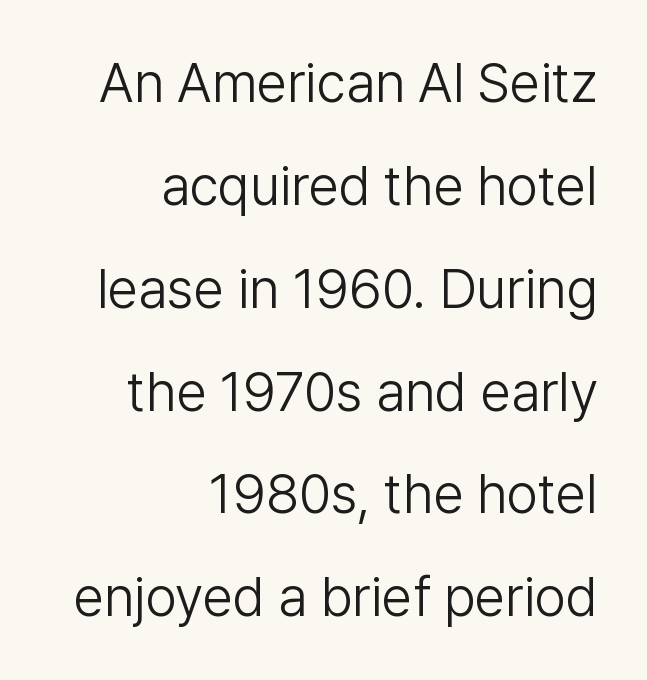
This rendering features lettering with no underline. Looks like regular typesetting: each glyph gets only the width it needs. Letters have the restrained weight of plain body copy at most. The axis of the letterforms is exactly vertical. This is sans-serif lettering, the kind often seen on screens and signage. Line endings align vertically; line beginnings do not.
